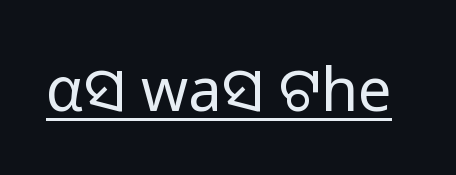
Q: Is the text bold? A: No.
Q: Is the text italic (slanted)? A: No, it is upright.
Q: Is the typeface a serif or a sans-serif typeface? A: Sans-serif.
Q: Is the text underlined? A: Yes.
Q: Is the spacing between letters normal or unusually wide? A: Normal.
Q: Width (condensed, normal, or wide)? A: Normal.
Q: Stroke contrast? A: Low.
Q: x-height? A: Medium.
Q: Monospaced? A: No.
